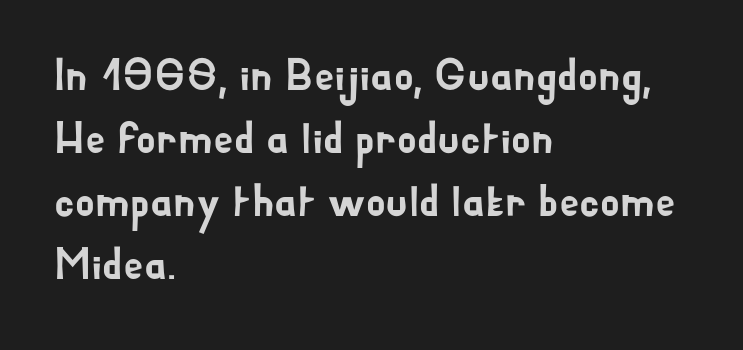
Examine the stroke ends and you'll find no serifs. Unmarked baselines from the first word to the last. The letters advance in unequal steps, a hallmark of proportional type. The paragraph has a hard left edge and a soft right edge. Characters remain perfectly vertical along every line. One glance says typical: line gaps are just what's usual.
